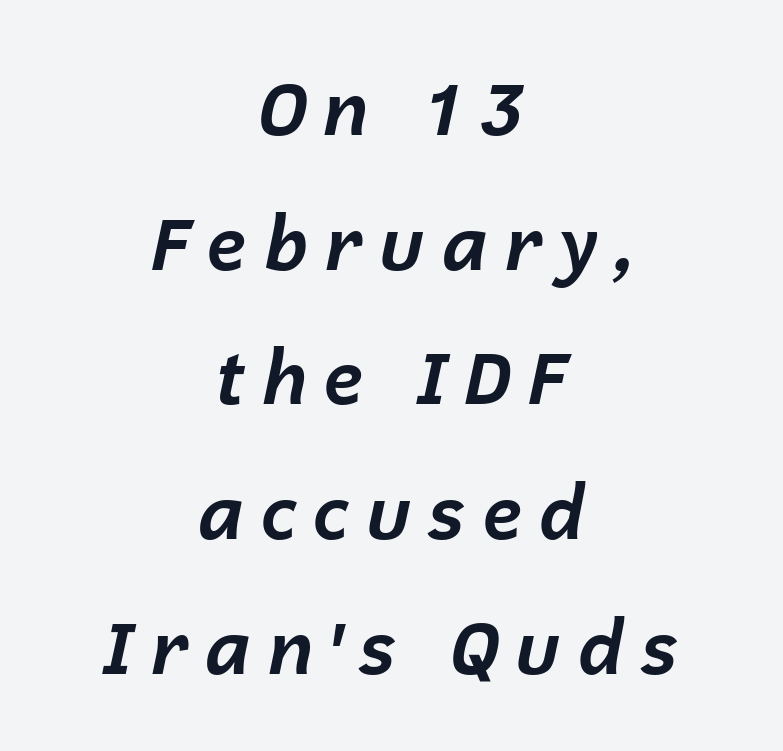
{"italic": "yes", "lean": "right", "slant_degrees": 12, "bold": "yes", "weight": "bold", "width": "normal", "stroke_contrast": "low", "x_height": "medium", "monospaced": "no", "underline": "no", "align": "center", "line_spacing_ratio": 1.82, "letter_spacing": "wide", "letter_spacing_em": 0.2, "glyph_px": 74}
